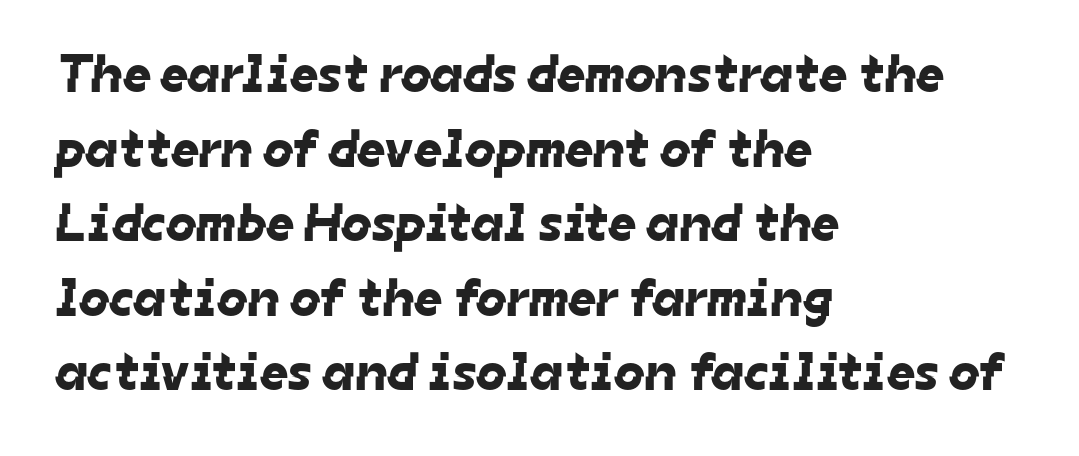
The image shows 54 px sans-serif type; set left-aligned, normal line spacing (1.38x), normal letter spacing, not underlined; low stroke contrast and a medium x-height.
